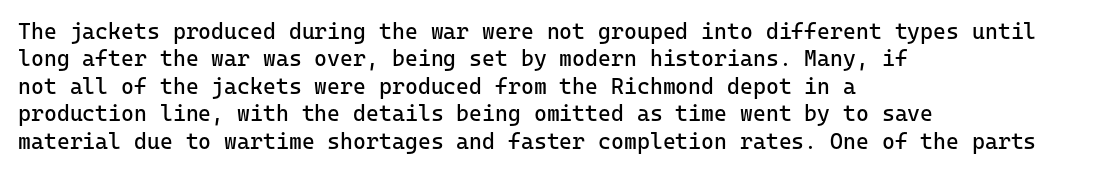
{"italic": "no", "bold": "no", "underline": "no", "align": "left", "line_spacing": "normal", "line_spacing_ratio": 1.25, "letter_spacing": "normal", "letter_spacing_em": 0.0, "glyph_px": 22}
